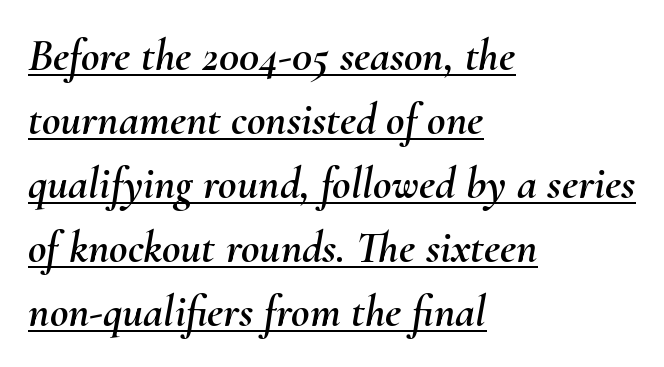
{"italic": "yes", "lean": "right", "slant_degrees": 10, "width": "normal", "stroke_contrast": "medium", "x_height": "small", "monospaced": "no", "underline": "yes", "align": "left", "line_spacing": "normal", "line_spacing_ratio": 1.42, "letter_spacing": "normal", "letter_spacing_em": 0.0, "glyph_px": 45}
